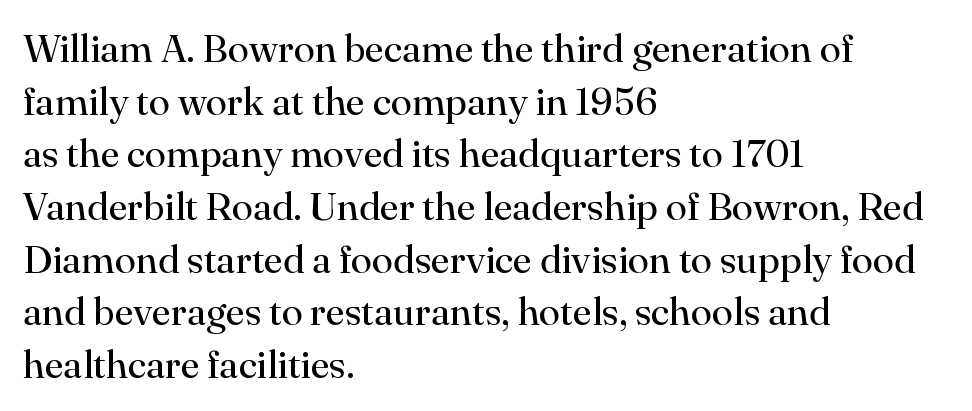
Q: Is the text bold? A: No.
Q: Is the text italic (slanted)? A: No, it is upright.
Q: Is the typeface a serif or a sans-serif typeface? A: Serif.
Q: Is the text underlined? A: No.
Q: How is the paragraph aligned? A: Left-aligned.
Q: Is the spacing between letters normal or unusually wide? A: Normal.
Q: Is the spacing between lines tight, normal or loose? A: Normal.
Q: Width (condensed, normal, or wide)? A: Normal.
Q: Stroke contrast? A: High.
Q: x-height? A: Small.
Q: Monospaced? A: No.
